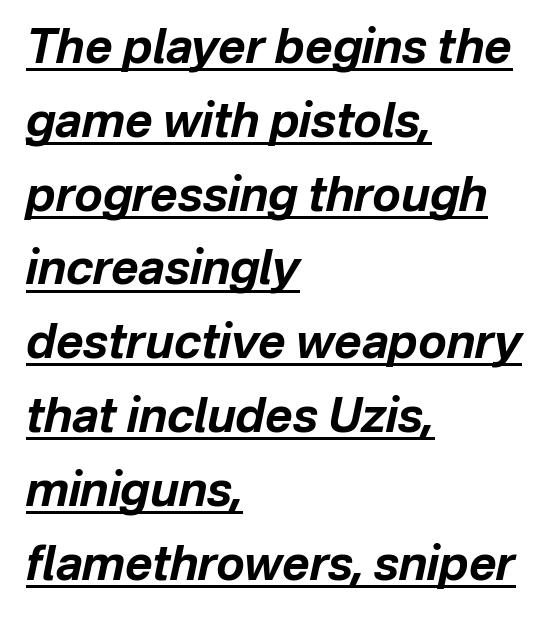
A typesetter would call this leading conventional body-copy spacing. The paragraph shown leans on its left margin. Students, note that the glyphs here touch the page at normal intervals. A dark, heavy texture on the line: the type is bold. A typesetter would call this proportional, since set widths differ per character. An italicized treatment has been applied to the whole sample.
